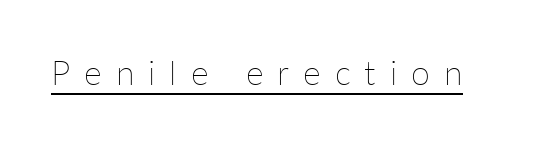
The image shows 34 px thin type, upright; set unusually wide letter spacing (+0.41 em), underlined; low stroke contrast and a medium x-height.
